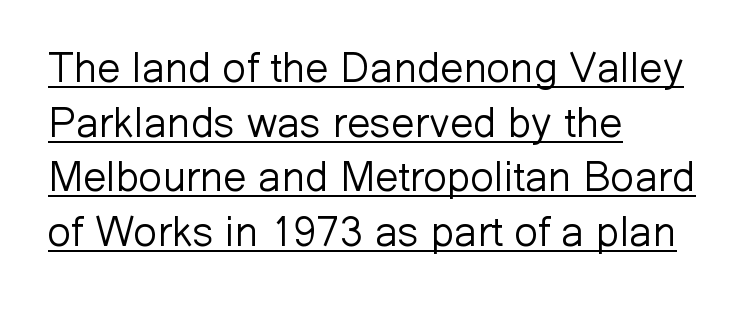
{"serif": "no", "italic": "no", "bold": "no", "weight": "light", "width": "normal", "stroke_contrast": "low", "x_height": "medium", "monospaced": "no", "underline": "yes", "align": "left", "line_spacing": "normal", "line_spacing_ratio": 1.3, "letter_spacing": "normal", "letter_spacing_em": 0.0, "glyph_px": 42}
